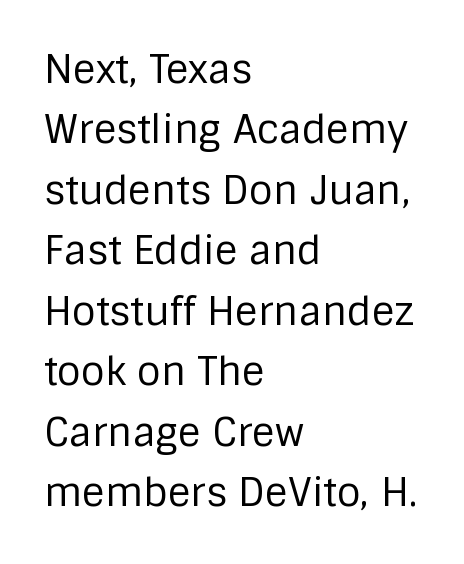
Note the varied advance widths — an 'i' is clearly narrower than an 'm'. Look at the bottom of the vertical strokes: they stop flat, with no serifs. Italic? Not at all — the glyphs are vertical. Only glyphs here, with clear space below each row.
